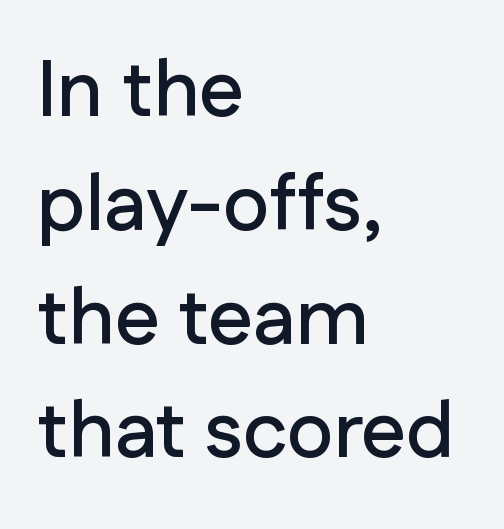
Q: Is the text italic (slanted)? A: No, it is upright.
Q: Is the typeface a serif or a sans-serif typeface? A: Sans-serif.
Q: Is the text underlined? A: No.
Q: How is the paragraph aligned? A: Left-aligned.
Q: Is the spacing between letters normal or unusually wide? A: Normal.
Q: Is the spacing between lines tight, normal or loose? A: Normal.
Q: Width (condensed, normal, or wide)? A: Normal.
Q: Stroke contrast? A: Low.
Q: x-height? A: Medium.
Q: Monospaced? A: No.
